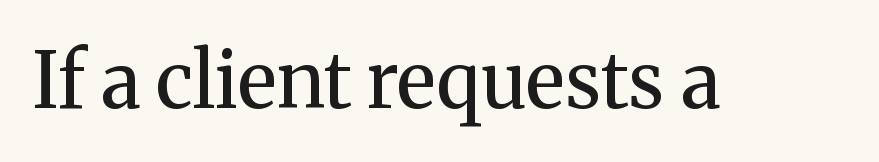
{"serif": "yes", "italic": "no", "bold": "no", "weight": "regular", "width": "normal", "stroke_contrast": "medium", "x_height": "medium", "monospaced": "no", "underline": "no", "letter_spacing": "normal", "letter_spacing_em": 0.0, "glyph_px": 77}
